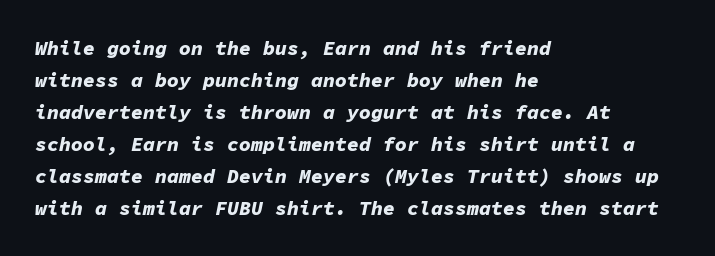
Decoration check: the copy has no underline. This sample uses an oblique cut, with every glyph tilted off the vertical. Does the leading feel generous? No, just average. Every letter is thick-stroked: bold, no question. This sample is left-justified, so line endings fall wherever the words run out.
